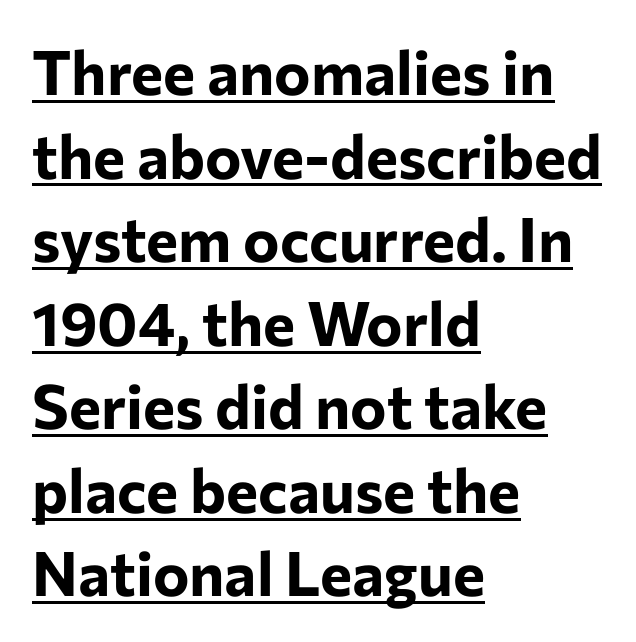
Check where the strokes stop: nothing finishes them off — pure sans. It's the straight-up-and-down kind of type. Is the type bold? Yes — the strokes are clearly thick and heavy. A typesetter would call this leading conventional body-copy spacing. Character widths vary here, with narrow letters taking less room than wide ones. Nobody touched the tracking dial on this one.
